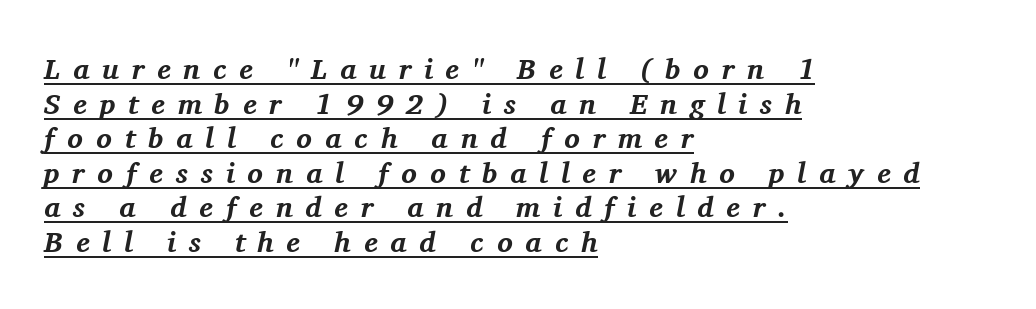
{"serif": "yes", "italic": "yes", "lean": "right", "slant_degrees": 11, "bold": "yes", "weight": "bold", "width": "normal", "stroke_contrast": "medium", "x_height": "medium", "monospaced": "no", "underline": "yes", "align": "left", "line_spacing_ratio": 1.19, "letter_spacing": "wide", "letter_spacing_em": 0.44, "glyph_px": 29}
